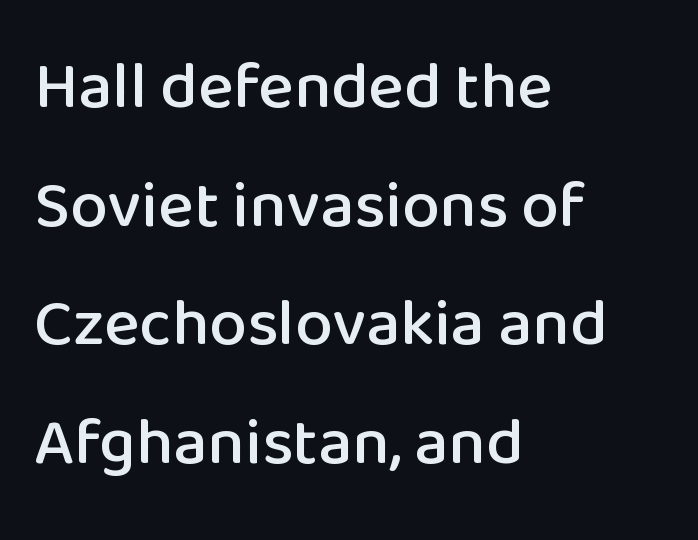
Q: Is the text italic (slanted)? A: No, it is upright.
Q: Is the typeface a serif or a sans-serif typeface? A: Sans-serif.
Q: Is the text underlined? A: No.
Q: How is the paragraph aligned? A: Left-aligned.
Q: Is the spacing between letters normal or unusually wide? A: Normal.
Q: Width (condensed, normal, or wide)? A: Normal.
Q: Stroke contrast? A: Low.
Q: x-height? A: Medium.
Q: Monospaced? A: No.
